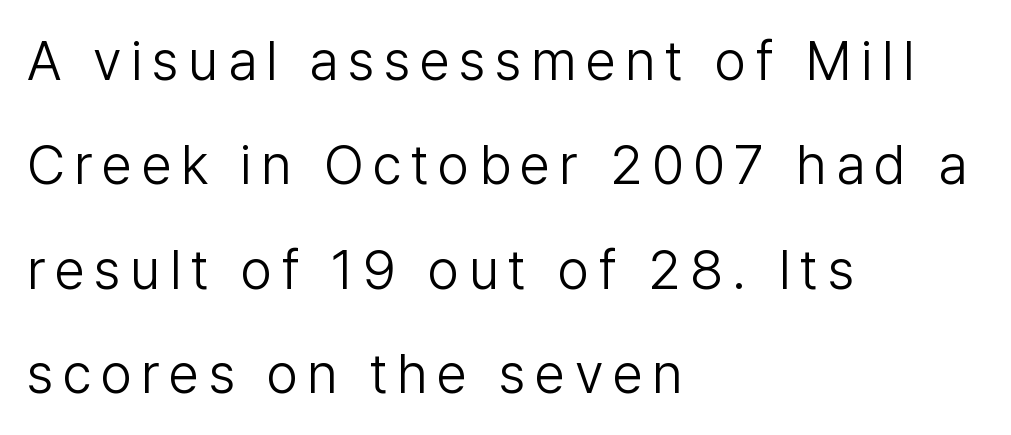
{"serif": "no", "italic": "no", "bold": "no", "weight": "light", "width": "normal", "stroke_contrast": "low", "x_height": "medium", "monospaced": "no", "underline": "no", "align": "left", "line_spacing": "loose", "line_spacing_ratio": 1.9, "glyph_px": 55}
